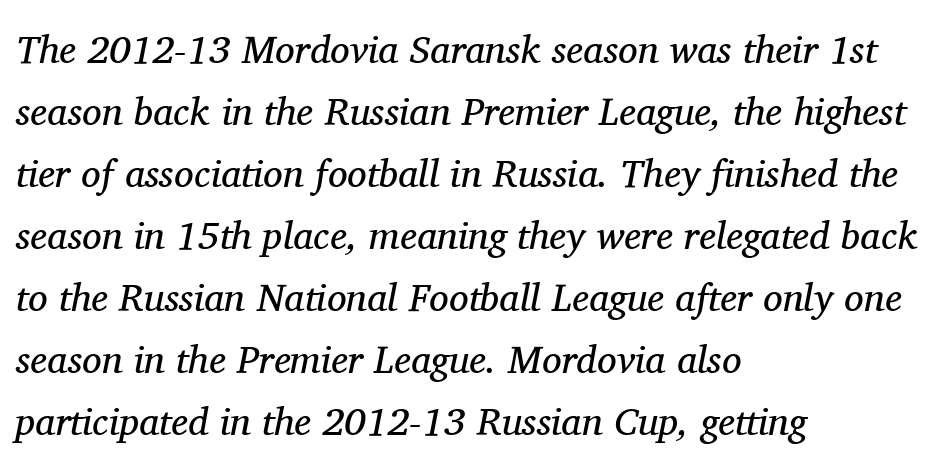
The image shows 39 px regular-weight serif type, italic (leaning right); set left-aligned, normal line spacing (1.59x), normal letter spacing, not underlined; medium stroke contrast and a medium x-height.
